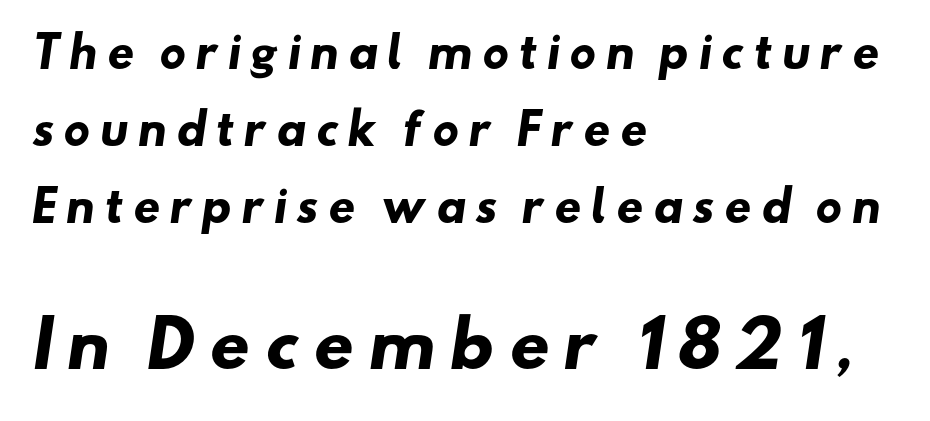
Q: Is the text bold? A: Yes.
Q: Is the typeface a serif or a sans-serif typeface? A: Sans-serif.
Q: Is the text underlined? A: No.
Q: How is the paragraph aligned? A: Left-aligned.
Q: Is the spacing between letters normal or unusually wide? A: Unusually wide.
Q: Which block of text is set in a larger size, the first (top) or the second (bottom)? A: The second (bottom) one.
Q: Width (condensed, normal, or wide)? A: Wide.
Q: Stroke contrast? A: Low.
Q: x-height? A: Small.
Q: Monospaced? A: No.
